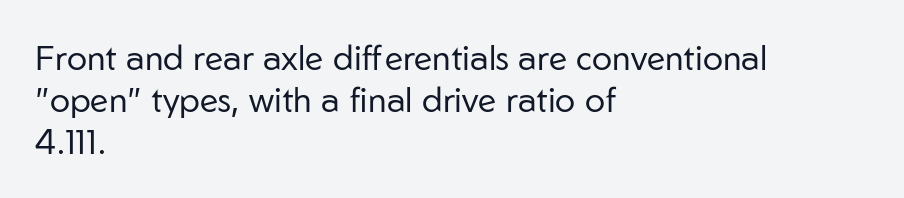
Q: Is the text bold? A: No.
Q: Is the text italic (slanted)? A: No, it is upright.
Q: Is the typeface a serif or a sans-serif typeface? A: Sans-serif.
Q: Is the text underlined? A: No.
Q: How is the paragraph aligned? A: Left-aligned.
Q: Is the spacing between letters normal or unusually wide? A: Normal.
Q: Width (condensed, normal, or wide)? A: Normal.
Q: Stroke contrast? A: Low.
Q: x-height? A: Medium.
Q: Monospaced? A: No.
